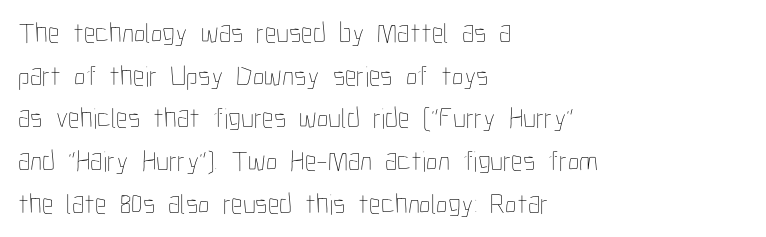
The image shows 29 px thin, condensed type, upright; set left-aligned, normal line spacing (1.47x), normal letter spacing, not underlined; low stroke contrast and a medium x-height.
